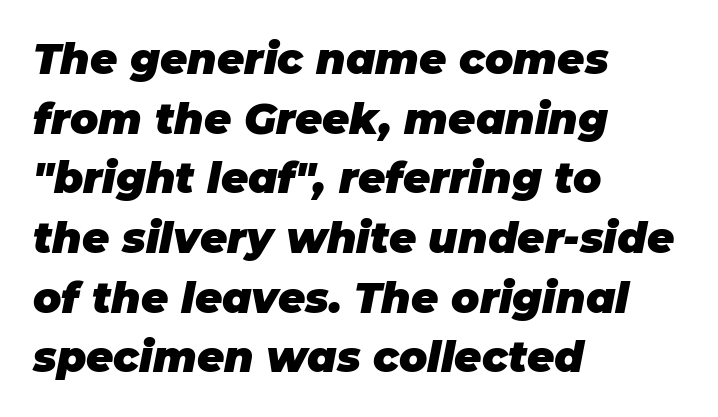
Horizontal alignment here is leftward, the default for most running prose. The font's italic variant was chosen for this text. You could not count columns in this text — the font is proportionally spaced. Compared with typical paragraphs, the rows here are spaced about the same.
